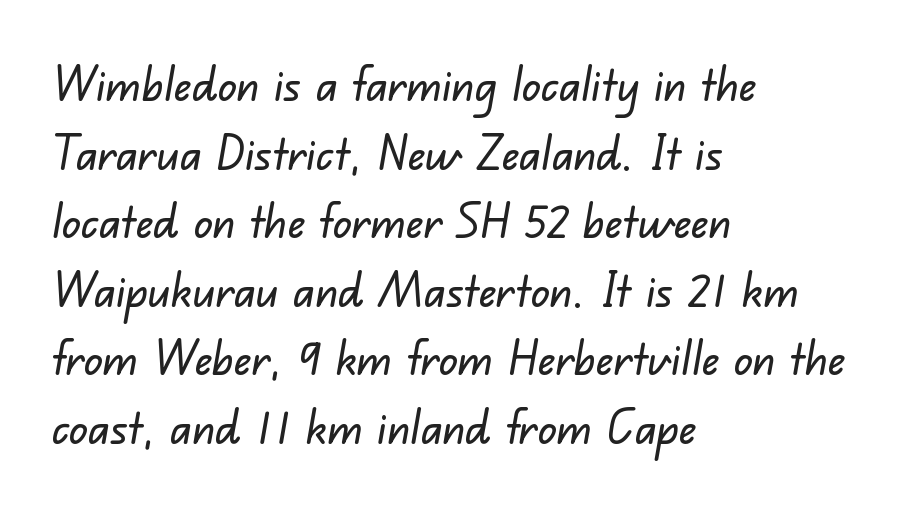
{"serif": "no", "width": "normal", "stroke_contrast": "low", "x_height": "small", "monospaced": "no", "underline": "no", "align": "left", "line_spacing": "normal", "line_spacing_ratio": 1.46, "letter_spacing": "normal", "letter_spacing_em": 0.0, "glyph_px": 47}
